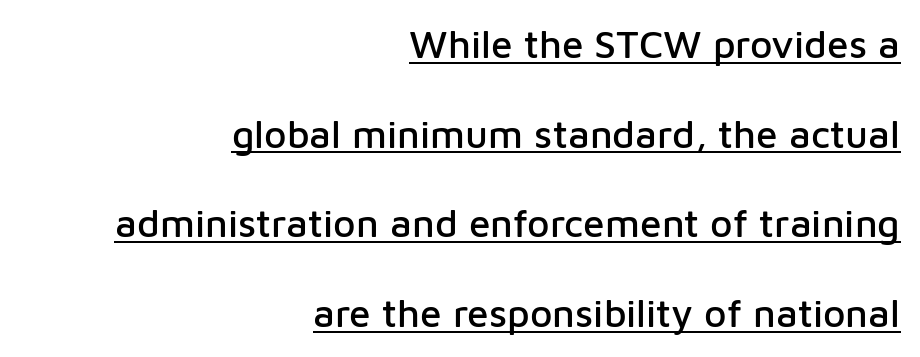
Q: Is the text italic (slanted)? A: No, it is upright.
Q: Is the typeface a serif or a sans-serif typeface? A: Sans-serif.
Q: Is the text underlined? A: Yes.
Q: How is the paragraph aligned? A: Right-aligned.
Q: Is the spacing between letters normal or unusually wide? A: Normal.
Q: Is the spacing between lines tight, normal or loose? A: Loose.
Q: Width (condensed, normal, or wide)? A: Normal.
Q: Stroke contrast? A: Low.
Q: x-height? A: Medium.
Q: Monospaced? A: No.
